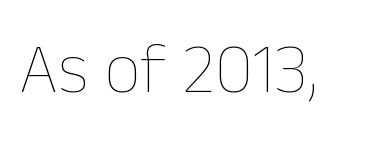
{"italic": "no", "bold": "no", "weight": "thin", "width": "normal", "stroke_contrast": "low", "x_height": "medium", "monospaced": "no", "underline": "no", "letter_spacing": "normal", "letter_spacing_em": 0.0, "glyph_px": 71}
